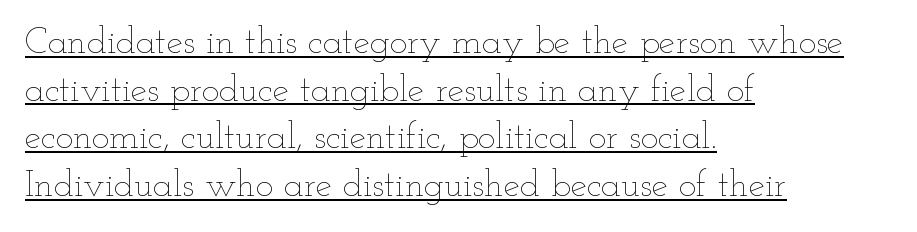
Q: Is the text bold? A: No.
Q: Is the text italic (slanted)? A: No, it is upright.
Q: Is the text underlined? A: Yes.
Q: How is the paragraph aligned? A: Left-aligned.
Q: Is the spacing between letters normal or unusually wide? A: Normal.
Q: Is the spacing between lines tight, normal or loose? A: Normal.
Q: Width (condensed, normal, or wide)? A: Wide.
Q: Stroke contrast? A: Low.
Q: x-height? A: Small.
Q: Monospaced? A: No.
